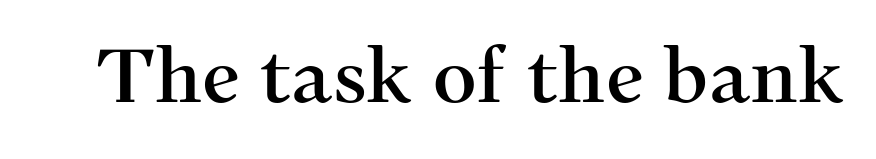
{"serif": "yes", "italic": "no", "width": "normal", "stroke_contrast": "medium", "x_height": "medium", "monospaced": "no", "underline": "no", "letter_spacing": "normal", "letter_spacing_em": 0.0, "glyph_px": 76}
